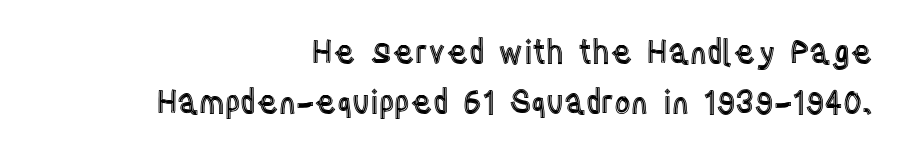
Short and long lines alike share a common ending point at right. Nope, not italic — everything's standing straight. Nobody drew a line under any word here. The lines sit at an ordinary, default distance from one another. The letters sit at their default tracking, neither squeezed nor spread. A typesetter would call this proportional, since set widths differ per character.
